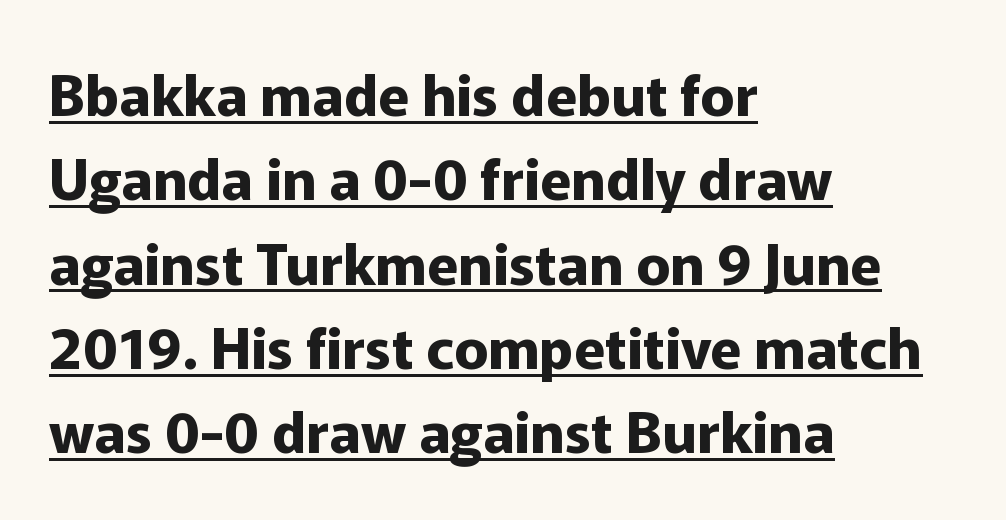
{"serif": "no", "italic": "no", "bold": "yes", "weight": "bold", "width": "normal", "stroke_contrast": "low", "x_height": "medium", "monospaced": "no", "underline": "yes", "align": "left", "line_spacing": "normal", "line_spacing_ratio": 1.48, "letter_spacing": "normal", "letter_spacing_em": 0.0, "glyph_px": 57}
